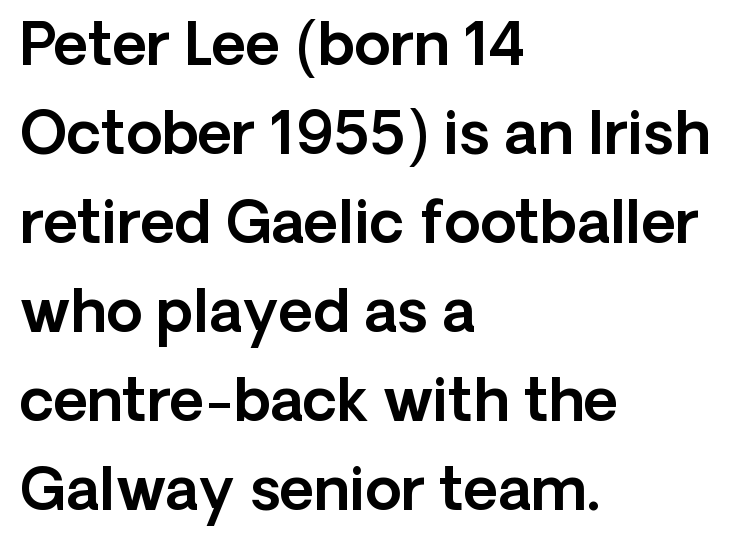
The image shows 59 px sans-serif type, upright; set left-aligned, normal line spacing (1.51x), normal letter spacing, not underlined; a medium x-height.
